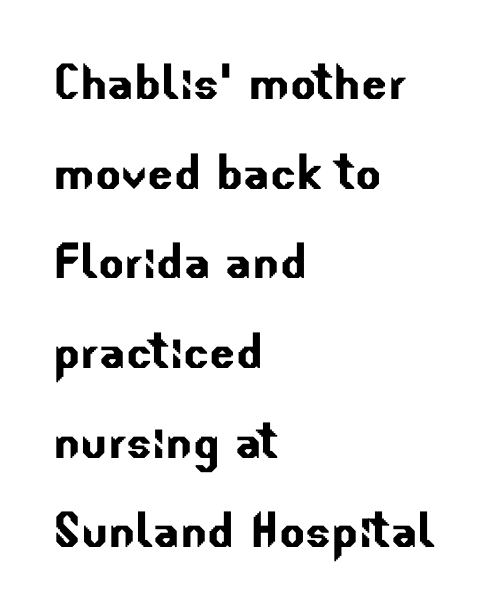
The image shows 61 px sans-serif type; set left-aligned, normal line spacing (1.47x), normal letter spacing, not underlined; low stroke contrast and a small x-height.
